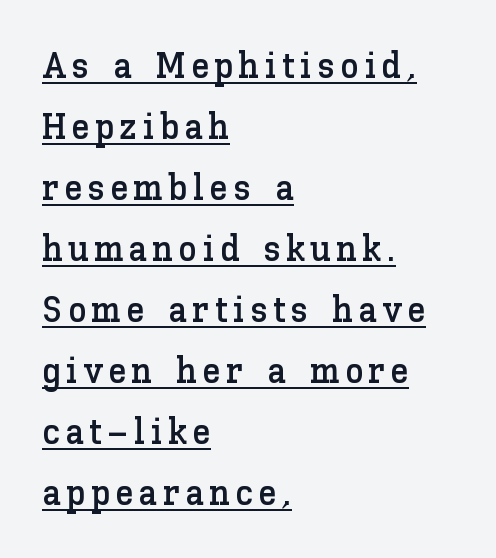
{"italic": "no", "width": "normal", "stroke_contrast": "low", "x_height": "medium", "monospaced": "no", "underline": "yes", "align": "left", "line_spacing": "normal", "line_spacing_ratio": 1.65, "glyph_px": 37}
